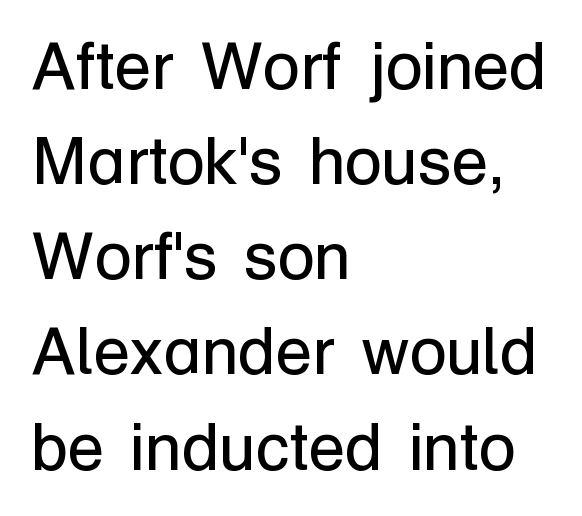
{"serif": "no", "italic": "no", "bold": "no", "weight": "regular", "width": "normal", "stroke_contrast": "low", "x_height": "medium", "monospaced": "no", "underline": "no", "align": "left", "line_spacing": "normal", "line_spacing_ratio": 1.42, "letter_spacing": "normal", "letter_spacing_em": 0.0, "glyph_px": 67}
